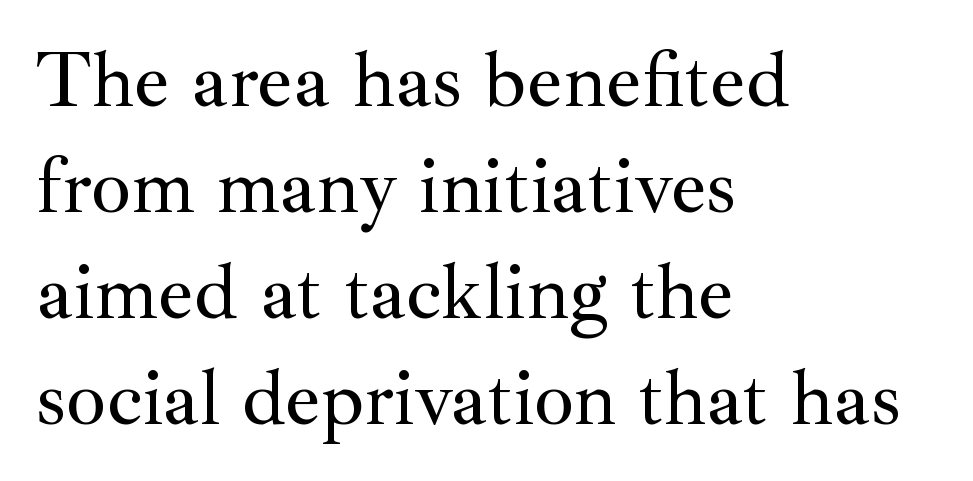
Q: Is the text italic (slanted)? A: No, it is upright.
Q: Is the typeface a serif or a sans-serif typeface? A: Serif.
Q: Is the text underlined? A: No.
Q: How is the paragraph aligned? A: Left-aligned.
Q: Is the spacing between letters normal or unusually wide? A: Normal.
Q: Is the spacing between lines tight, normal or loose? A: Normal.
Q: Width (condensed, normal, or wide)? A: Normal.
Q: Stroke contrast? A: Medium.
Q: x-height? A: Small.
Q: Monospaced? A: No.
